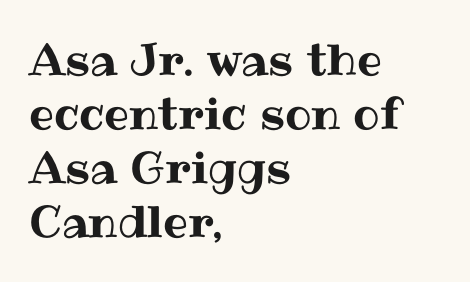
{"italic": "no", "width": "normal", "stroke_contrast": "medium", "x_height": "medium", "monospaced": "no", "underline": "no", "align": "left", "line_spacing_ratio": 1.23, "letter_spacing": "normal", "letter_spacing_em": 0.0, "glyph_px": 44}
